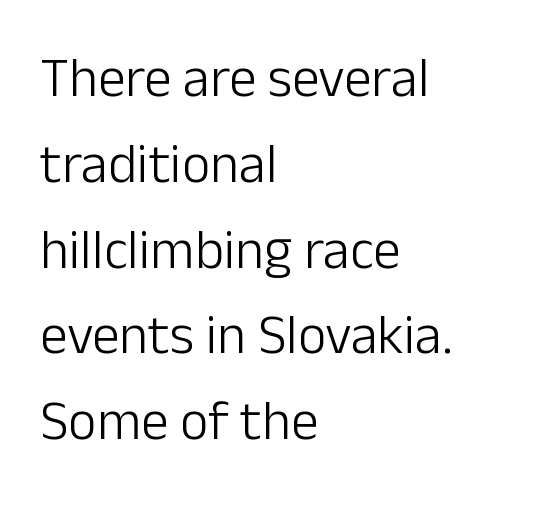
{"serif": "no", "italic": "no", "bold": "no", "weight": "light", "width": "normal", "stroke_contrast": "low", "x_height": "medium", "monospaced": "no", "underline": "no", "align": "left", "line_spacing": "normal", "line_spacing_ratio": 1.56, "letter_spacing": "normal", "letter_spacing_em": 0.0, "glyph_px": 55}
